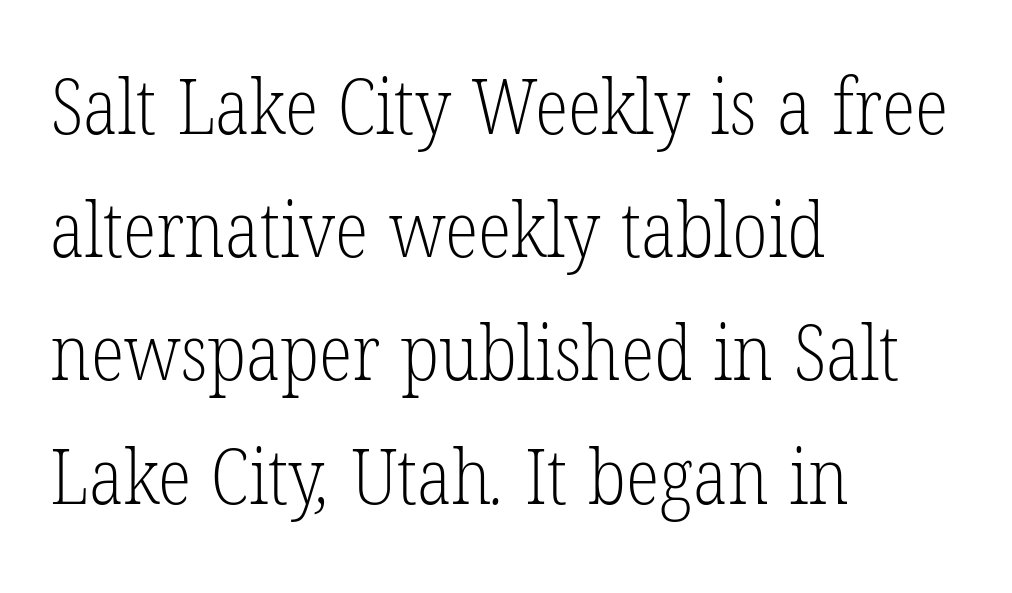
Q: Is the text bold? A: No.
Q: Is the typeface a serif or a sans-serif typeface? A: Serif.
Q: Is the text underlined? A: No.
Q: How is the paragraph aligned? A: Left-aligned.
Q: Is the spacing between letters normal or unusually wide? A: Normal.
Q: Is the spacing between lines tight, normal or loose? A: Normal.
Q: Width (condensed, normal, or wide)? A: Condensed.
Q: Stroke contrast? A: Low.
Q: x-height? A: Medium.
Q: Monospaced? A: No.
